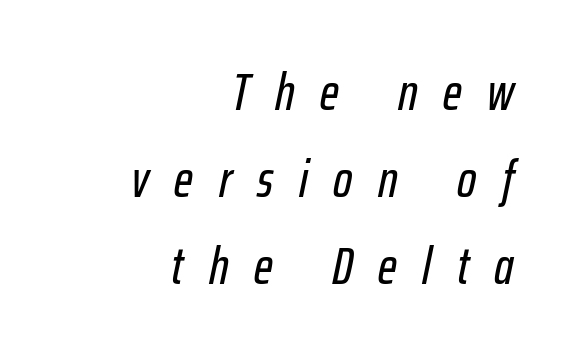
The image shows 51 px condensed type, italic (leaning right); set right-aligned, line spacing 1.71x, unusually wide letter spacing (+0.5 em), not underlined; low stroke contrast and a medium x-height.
